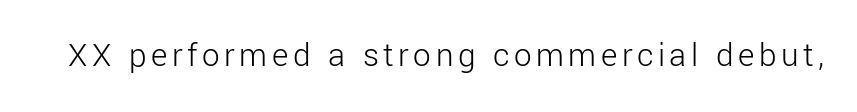
The image shows 35 px light sans-serif type, upright; set not underlined; low stroke contrast and a medium x-height.
